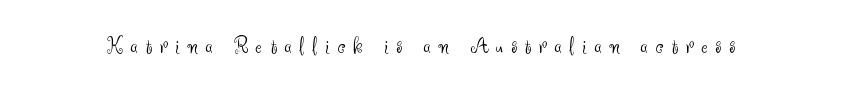
Q: Is the text bold? A: No.
Q: Is the text italic (slanted)? A: No, it is upright.
Q: Is the text underlined? A: No.
Q: Is the spacing between letters normal or unusually wide? A: Unusually wide.
